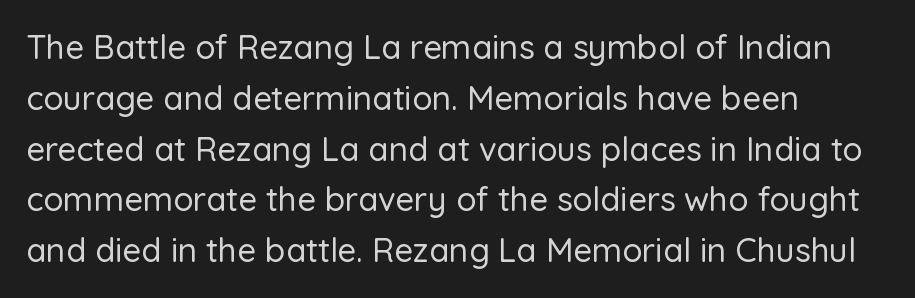
The image shows 33 px sans-serif type, upright; set left-aligned, normal line spacing (1.54x), normal letter spacing, not underlined; low stroke contrast and a medium x-height.
